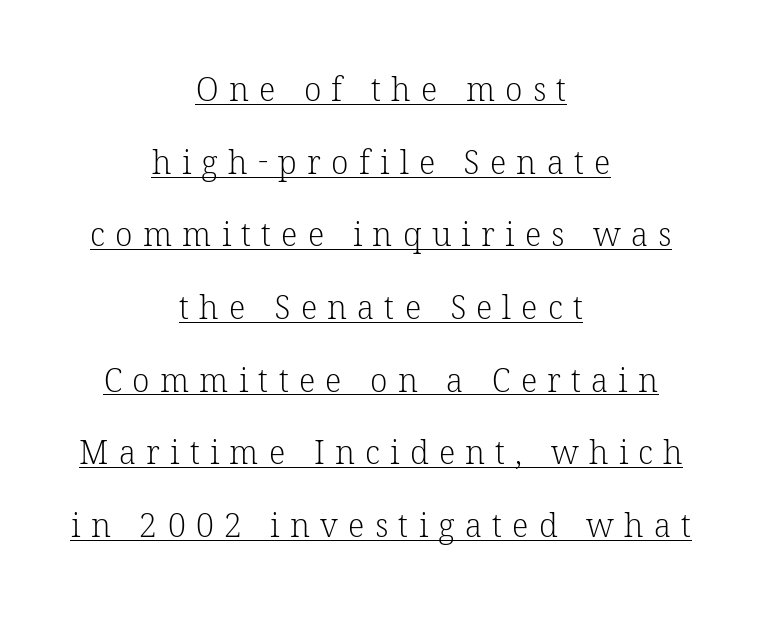
The image shows 32 px light serif type, upright; set centered, loose line spacing (2.27x), unusually wide letter spacing (+0.32 em), underlined; low stroke contrast and a medium x-height.
